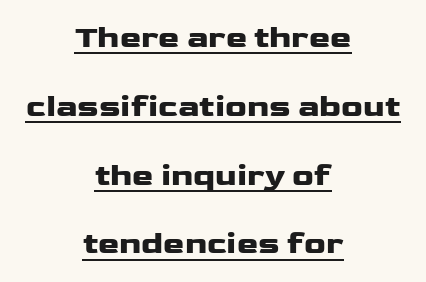
Q: Is the text bold? A: Yes.
Q: Is the text italic (slanted)? A: No, it is upright.
Q: Is the typeface a serif or a sans-serif typeface? A: Sans-serif.
Q: Is the text underlined? A: Yes.
Q: How is the paragraph aligned? A: Centered.
Q: Is the spacing between letters normal or unusually wide? A: Normal.
Q: Is the spacing between lines tight, normal or loose? A: Loose.
Q: Width (condensed, normal, or wide)? A: Wide.
Q: Stroke contrast? A: Low.
Q: x-height? A: Medium.
Q: Monospaced? A: No.
